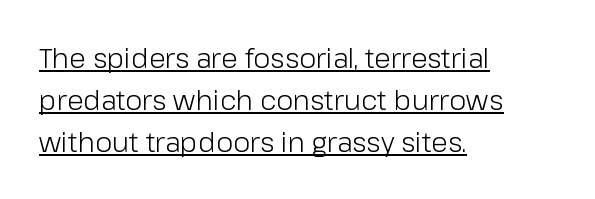
Quick note: not italic, upright. This sample uses plain, unmodified letter spacing. No extra ink here — the face is not bold. The words here are underlined.
